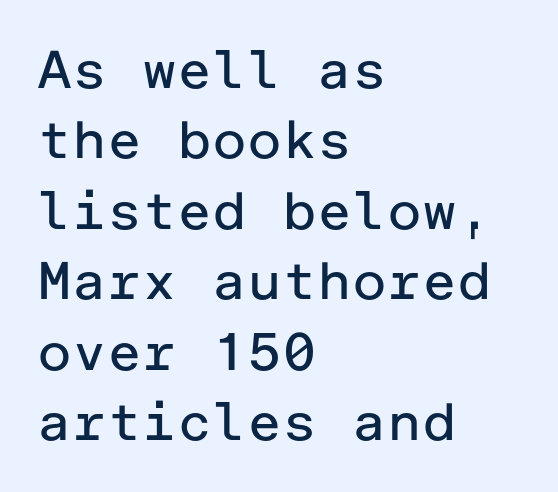
Q: Is the text bold? A: No.
Q: Is the text italic (slanted)? A: No, it is upright.
Q: Is the typeface a serif or a sans-serif typeface? A: Sans-serif.
Q: Is the text underlined? A: No.
Q: How is the paragraph aligned? A: Left-aligned.
Q: Is the spacing between letters normal or unusually wide? A: Normal.
Q: Is the spacing between lines tight, normal or loose? A: Normal.
Q: Width (condensed, normal, or wide)? A: Normal.
Q: Stroke contrast? A: Low.
Q: x-height? A: Medium.
